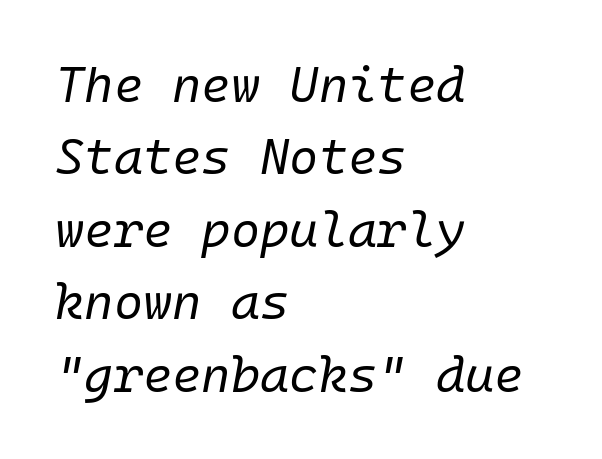
{"italic": "yes", "lean": "right", "slant_degrees": 10, "bold": "no", "weight": "regular", "width": "normal", "stroke_contrast": "low", "x_height": "medium", "underline": "no", "align": "left", "line_spacing": "normal", "line_spacing_ratio": 1.45, "letter_spacing": "normal", "letter_spacing_em": 0.0, "glyph_px": 50}
